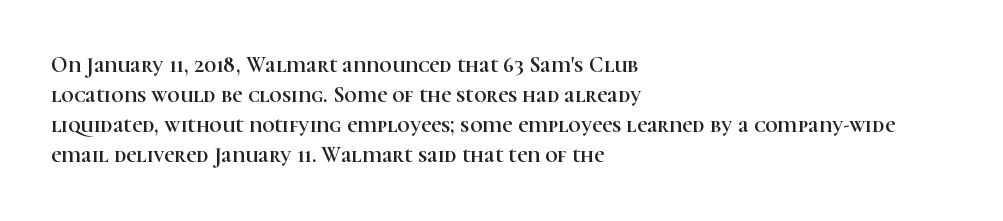
The image shows 22 px text type, upright; set left-aligned, normal line spacing (1.37x), normal letter spacing, not underlined.
